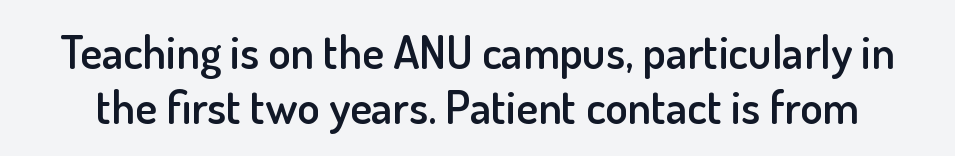
Nobody drew a line under any word here. These lines were composed using upright roman letters. These lines keep a tight, regular rhythm from letter to letter. A typesetter would label this face a sans. Weight: semibold (demi). The face used here is proportionally spaced, like ordinary book or web type.
